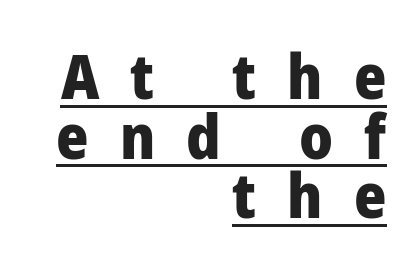
The image shows 62 px heavy sans-serif type, upright; set right-aligned, tight line spacing (0.96x), unusually wide letter spacing (+0.5 em), underlined; low stroke contrast and a medium x-height.
